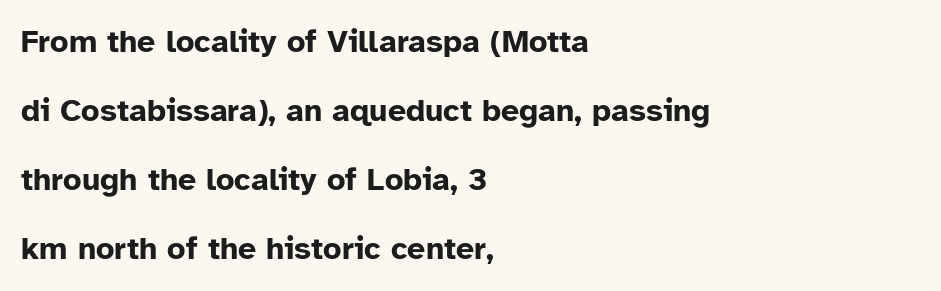
Q: Is the text bold? A: Yes.
Q: Is the text italic (slanted)? A: No, it is upright.
Q: Is the typeface a serif or a sans-serif typeface? A: Sans-serif.
Q: Is the text underlined? A: No.
Q: How is the paragraph aligned? A: Left-aligned.
Q: Is the spacing between letters normal or unusually wide? A: Normal.
Q: Is the spacing between lines tight, normal or loose? A: Loose.
Q: Width (condensed, normal, or wide)? A: Normal.
Q: Stroke contrast? A: Low.
Q: x-height? A: Medium.
Q: Monospaced? A: No.
